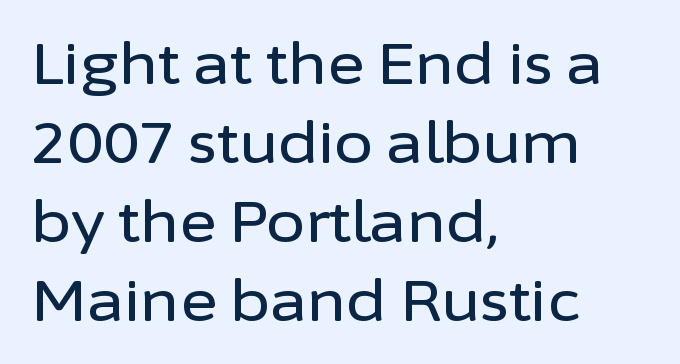
{"serif": "no", "italic": "no", "width": "normal", "stroke_contrast": "low", "x_height": "medium", "monospaced": "no", "underline": "no", "align": "left", "line_spacing": "normal", "line_spacing_ratio": 1.41, "letter_spacing": "normal", "letter_spacing_em": 0.0, "glyph_px": 56}
